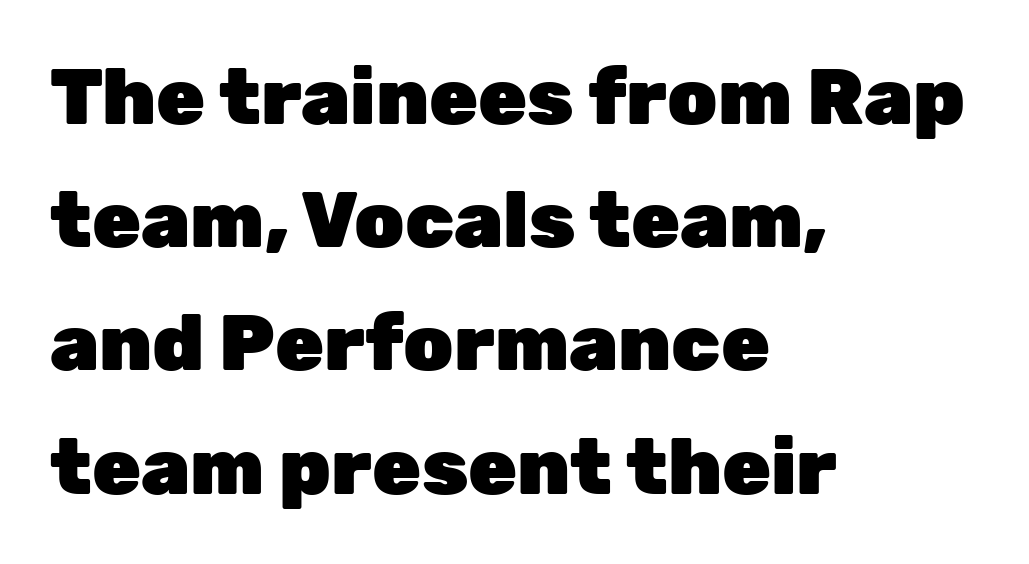
{"serif": "no", "italic": "no", "bold": "yes", "weight": "heavy", "width": "normal", "stroke_contrast": "low", "x_height": "medium", "monospaced": "no", "underline": "no", "align": "left", "line_spacing": "normal", "line_spacing_ratio": 1.56, "letter_spacing": "normal", "letter_spacing_em": 0.0, "glyph_px": 79}
